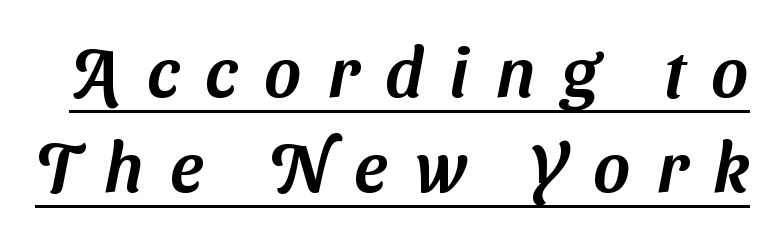
Nope, no serifs anywhere on these letters. The passage shown stacks its lines at a standard gap. Students, observe the line beneath the letters — that is underlining. Think of a printed novel: that variable character pitch is what you see here.
